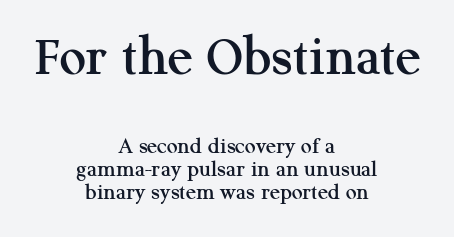
The image shows 59 px serif type, upright; set centered, tight line spacing (0.96x), normal letter spacing, not underlined; the first (top) block is 2.46x larger; medium stroke contrast and a medium x-height.
